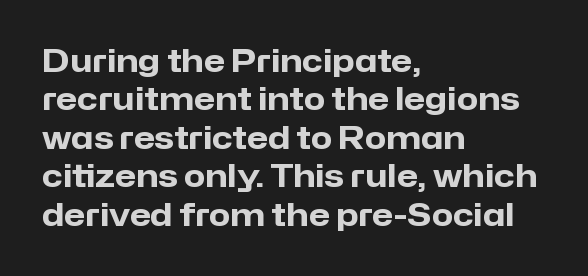
The image shows 31 px heavy sans-serif type, upright; set left-aligned, line spacing 1.24x, normal letter spacing, not underlined; low stroke contrast and a medium x-height.
